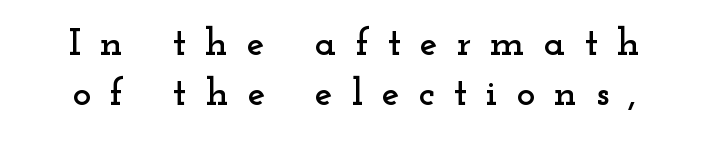
{"serif": "yes", "italic": "no", "width": "wide", "stroke_contrast": "low", "x_height": "small", "monospaced": "no", "underline": "no", "line_spacing": "normal", "line_spacing_ratio": 1.26, "letter_spacing": "wide", "letter_spacing_em": 0.47, "glyph_px": 40}
